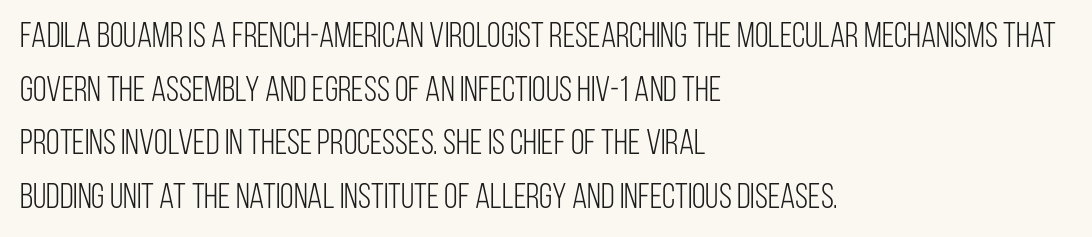
Q: Is the text bold? A: No.
Q: Is the text italic (slanted)? A: No, it is upright.
Q: Is the typeface a serif or a sans-serif typeface? A: Sans-serif.
Q: Is the text underlined? A: No.
Q: How is the paragraph aligned? A: Left-aligned.
Q: Is the spacing between letters normal or unusually wide? A: Normal.
Q: Is the spacing between lines tight, normal or loose? A: Normal.
Q: Width (condensed, normal, or wide)? A: Condensed.
Q: Stroke contrast? A: Low.
Q: x-height? A: Large.
Q: Monospaced? A: No.
